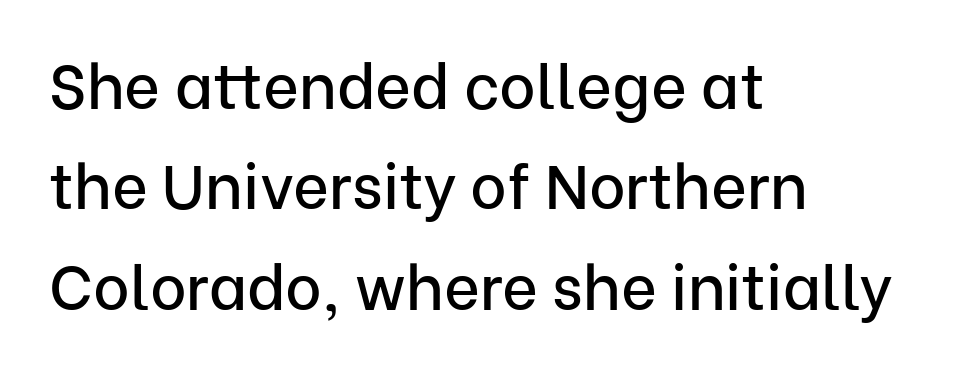
Varying glyph widths throughout — classic text-font behaviour. A typesetter would call this zero additional tracking. Typeset ragged right — the left edge is the straight one. The designer went with a sans here, leaving each stem footless. The designer left line spacing at the default.
